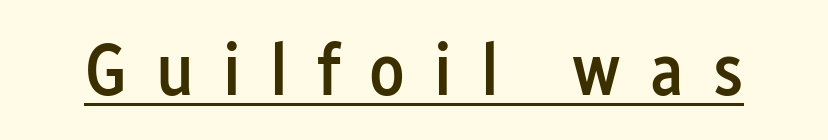
{"serif": "no", "italic": "no", "bold": "semi", "weight": "semibold", "width": "condensed", "stroke_contrast": "low", "x_height": "medium", "monospaced": "no", "underline": "yes", "letter_spacing": "wide", "letter_spacing_em": 0.4, "glyph_px": 73}
